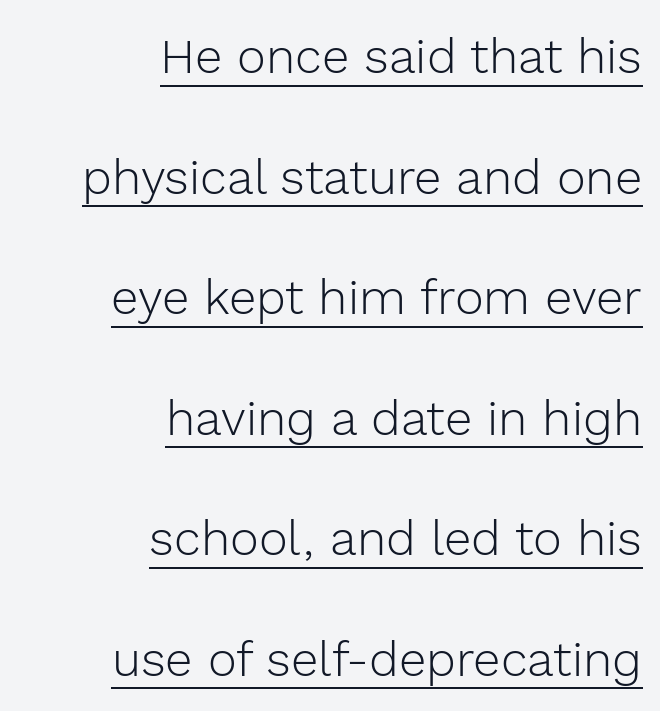
{"serif": "no", "italic": "no", "bold": "no", "weight": "light", "width": "normal", "x_height": "medium", "monospaced": "no", "underline": "yes", "align": "right", "line_spacing": "loose", "line_spacing_ratio": 2.46, "letter_spacing": "normal", "letter_spacing_em": 0.0, "glyph_px": 49}
